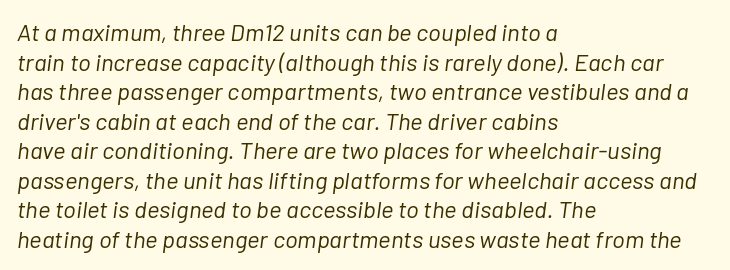
The passage is arranged the way most books set body copy — flush left. This rendering leaves character spacing at its baseline value. The glyphs look as if they've been sheared to an angle. Bold? No — there's no thickening of the strokes.
